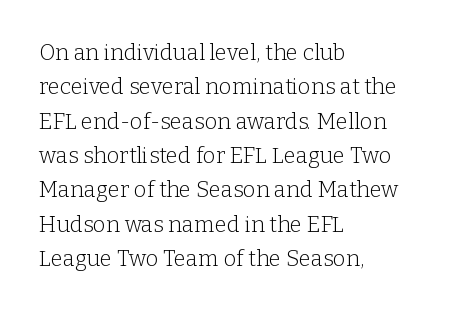
Q: Is the text bold? A: No.
Q: Is the text italic (slanted)? A: No, it is upright.
Q: Is the text underlined? A: No.
Q: How is the paragraph aligned? A: Left-aligned.
Q: Is the spacing between letters normal or unusually wide? A: Normal.
Q: Is the spacing between lines tight, normal or loose? A: Normal.
